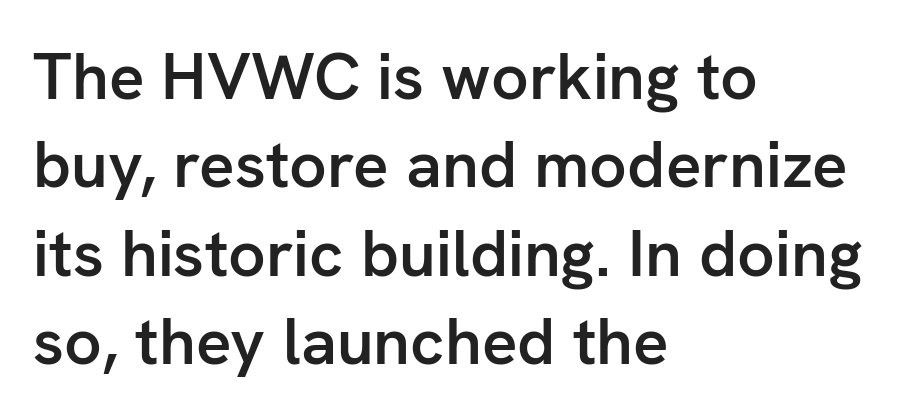
Q: Is the text bold? A: Semi-bold.
Q: Is the text italic (slanted)? A: No, it is upright.
Q: Is the typeface a serif or a sans-serif typeface? A: Sans-serif.
Q: Is the text underlined? A: No.
Q: How is the paragraph aligned? A: Left-aligned.
Q: Is the spacing between letters normal or unusually wide? A: Normal.
Q: Is the spacing between lines tight, normal or loose? A: Normal.
Q: Width (condensed, normal, or wide)? A: Normal.
Q: Stroke contrast? A: Low.
Q: x-height? A: Medium.
Q: Monospaced? A: No.
